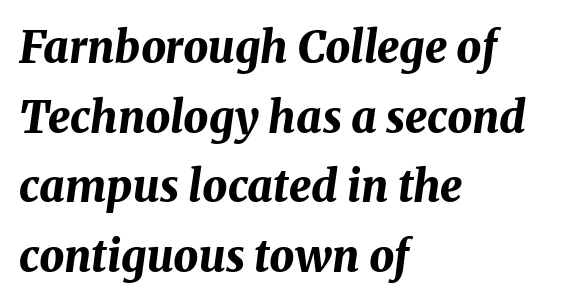
{"italic": "yes", "lean": "right", "slant_degrees": 8, "bold": "yes", "weight": "bold", "width": "normal", "stroke_contrast": "medium", "x_height": "medium", "monospaced": "no", "underline": "no", "align": "left", "line_spacing": "normal", "line_spacing_ratio": 1.58, "letter_spacing": "normal", "letter_spacing_em": 0.0, "glyph_px": 44}
